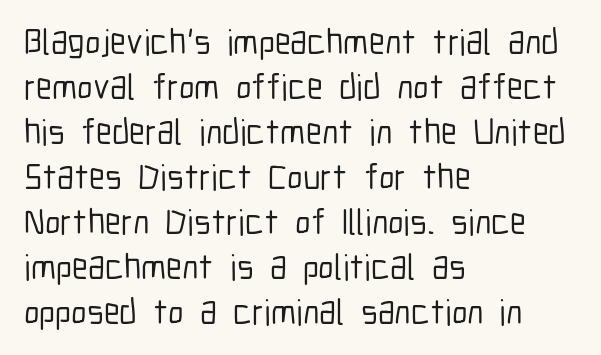
{"serif": "no", "italic": "no", "width": "condensed", "stroke_contrast": "low", "x_height": "medium", "monospaced": "no", "underline": "no", "align": "left", "line_spacing": "normal", "line_spacing_ratio": 1.25, "letter_spacing": "normal", "letter_spacing_em": 0.0, "glyph_px": 36}
